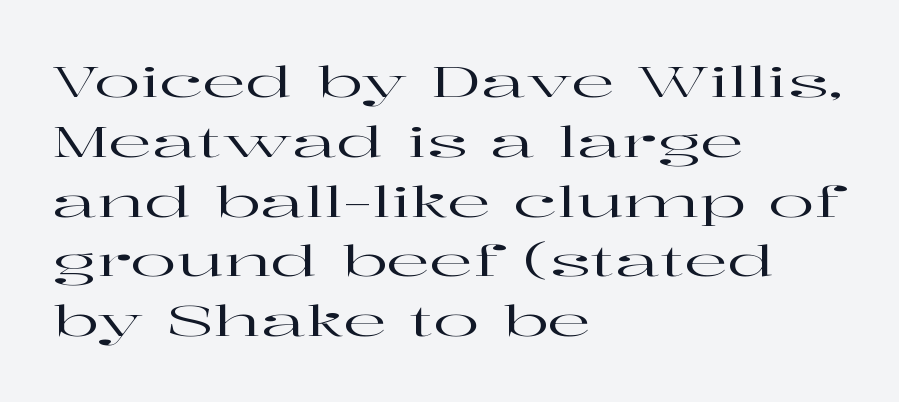
{"serif": "yes", "italic": "no", "width": "wide", "stroke_contrast": "high", "x_height": "medium", "monospaced": "no", "underline": "no", "align": "left", "line_spacing": "normal", "line_spacing_ratio": 1.39, "letter_spacing": "normal", "letter_spacing_em": 0.0, "glyph_px": 43}
